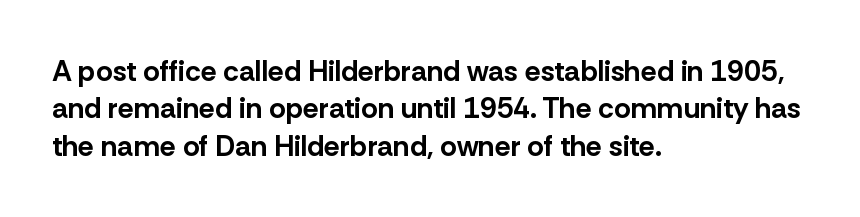
The image shows 29 px bold sans-serif type, upright; set left-aligned, normal line spacing (1.29x), normal letter spacing, not underlined; low stroke contrast and a medium x-height.
